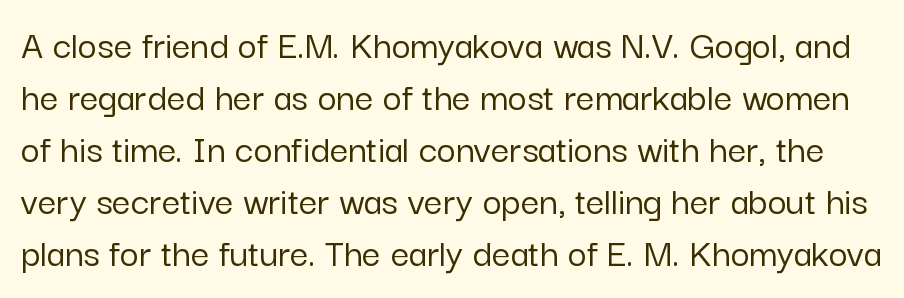
The axis of the letterforms is exactly vertical. The rows are spaced the way most documents space them. Words appear dense and cohesive because spacing is normal. Type style note: lacks serifs. These lines are rendered in a variable-pitch font. Clear beneath every line of the passage.
